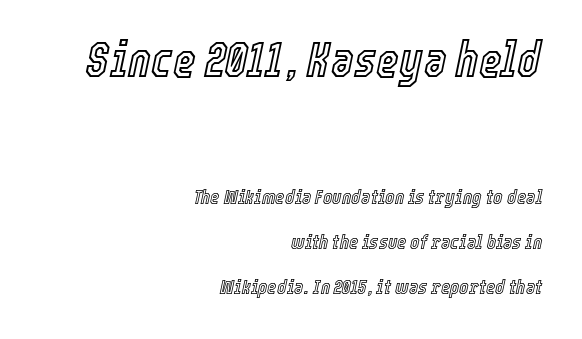
The image shows 49 px condensed type, italic (leaning right); set right-aligned, loose line spacing (2.25x), normal letter spacing, not underlined; the first (top) block is 2.45x larger; a medium x-height.
